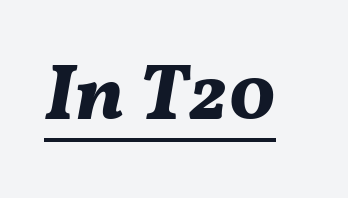
{"italic": "yes", "lean": "right", "slant_degrees": 11, "bold": "yes", "weight": "bold", "width": "normal", "stroke_contrast": "medium", "x_height": "medium", "monospaced": "no", "underline": "yes", "letter_spacing": "normal", "letter_spacing_em": 0.0, "glyph_px": 78}
